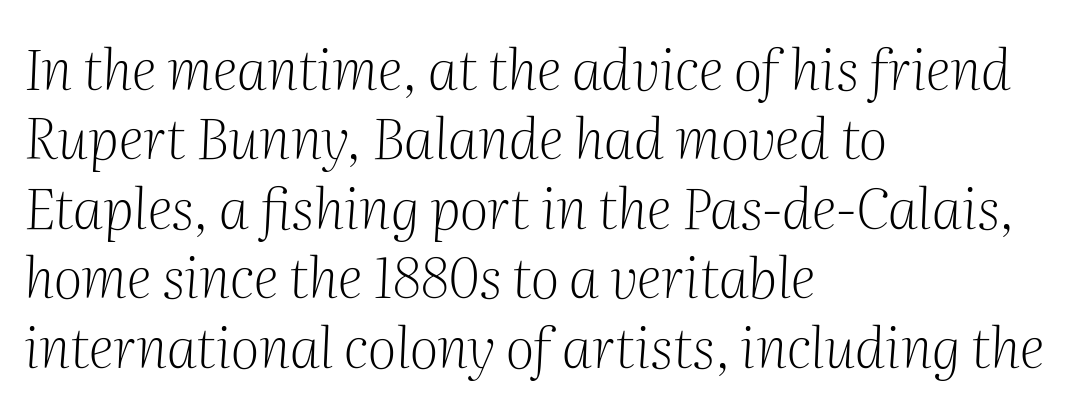
The image shows 56 px light serif type, italic (leaning right); set left-aligned, line spacing 1.24x, normal letter spacing, not underlined; medium stroke contrast and a medium x-height.
